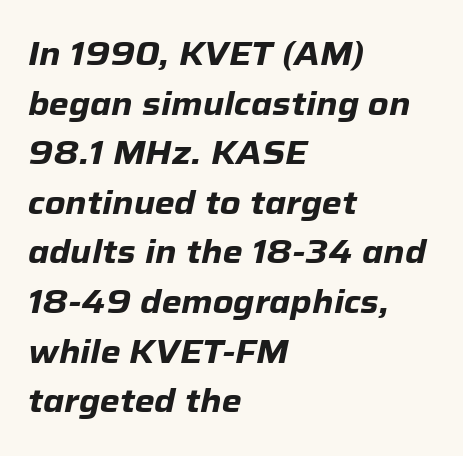
Q: Is the text bold? A: Yes.
Q: Is the text italic (slanted)? A: Yes, it leans right by about 12 degrees.
Q: Is the text underlined? A: No.
Q: How is the paragraph aligned? A: Left-aligned.
Q: Is the spacing between letters normal or unusually wide? A: Normal.
Q: Is the spacing between lines tight, normal or loose? A: Normal.
Q: Width (condensed, normal, or wide)? A: Normal.
Q: Stroke contrast? A: Low.
Q: x-height? A: Medium.
Q: Monospaced? A: No.
